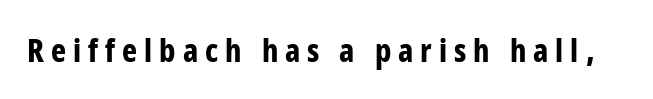
The image shows 32 px bold, condensed sans-serif type, upright; set unusually wide letter spacing (+0.22 em), not underlined; low stroke contrast and a medium x-height.
